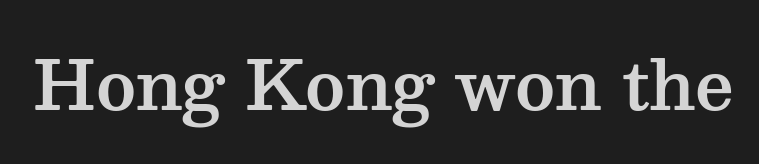
{"serif": "yes", "italic": "no", "width": "wide", "stroke_contrast": "medium", "x_height": "medium", "monospaced": "no", "underline": "no", "letter_spacing": "normal", "letter_spacing_em": 0.0, "glyph_px": 68}
